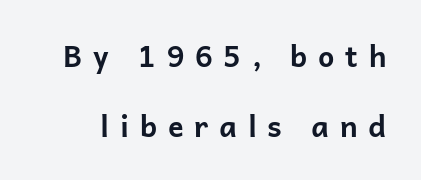
{"serif": "no", "italic": "no", "bold": "yes", "weight": "bold", "width": "normal", "stroke_contrast": "low", "x_height": "medium", "monospaced": "no", "underline": "no", "line_spacing": "loose", "line_spacing_ratio": 2.42, "letter_spacing": "wide", "letter_spacing_em": 0.37, "glyph_px": 29}
